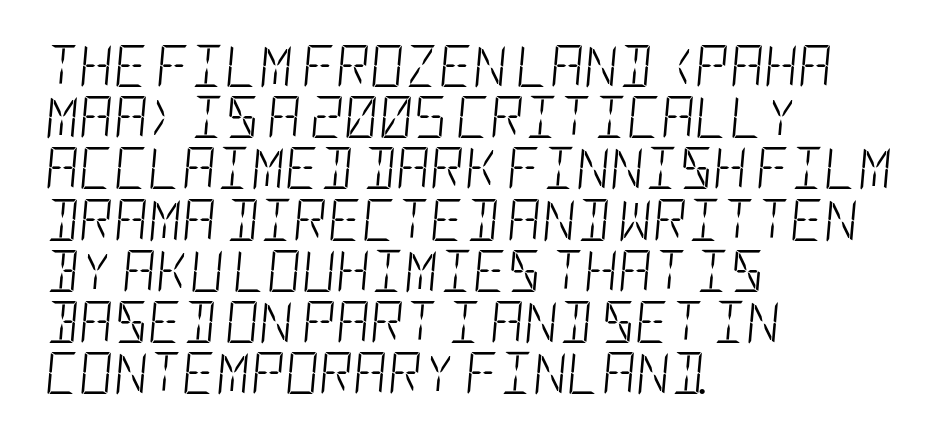
Q: Is the text bold? A: No.
Q: Is the text italic (slanted)? A: Yes, it leans right by about 5 degrees.
Q: Is the text underlined? A: No.
Q: How is the paragraph aligned? A: Left-aligned.
Q: Is the spacing between letters normal or unusually wide? A: Normal.
Q: Width (condensed, normal, or wide)? A: Condensed.
Q: Stroke contrast? A: Low.
Q: x-height? A: Large.
